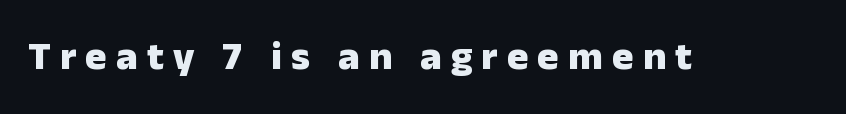
Q: Is the text bold? A: Yes.
Q: Is the text italic (slanted)? A: No, it is upright.
Q: Is the typeface a serif or a sans-serif typeface? A: Sans-serif.
Q: Is the text underlined? A: No.
Q: Is the spacing between letters normal or unusually wide? A: Unusually wide.
Q: Width (condensed, normal, or wide)? A: Normal.
Q: Stroke contrast? A: Low.
Q: x-height? A: Medium.
Q: Monospaced? A: No.
